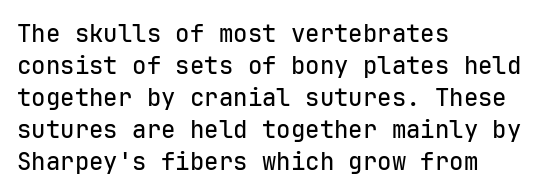
Q: Is the text italic (slanted)? A: No, it is upright.
Q: Is the text underlined? A: No.
Q: How is the paragraph aligned? A: Left-aligned.
Q: Is the spacing between letters normal or unusually wide? A: Normal.
Q: Is the spacing between lines tight, normal or loose? A: Normal.
